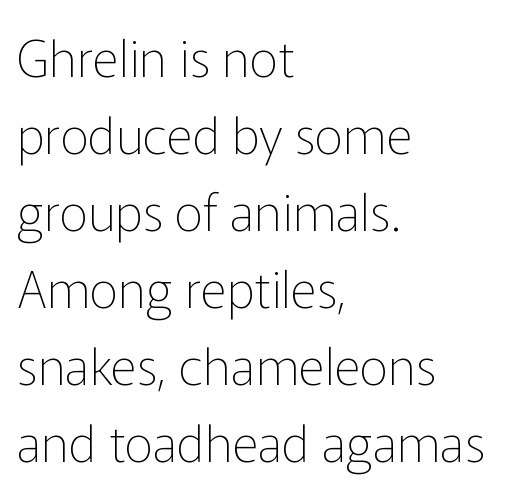
The image shows 51 px thin sans-serif type, upright; set left-aligned, normal line spacing (1.51x), normal letter spacing, not underlined; low stroke contrast and a medium x-height.
